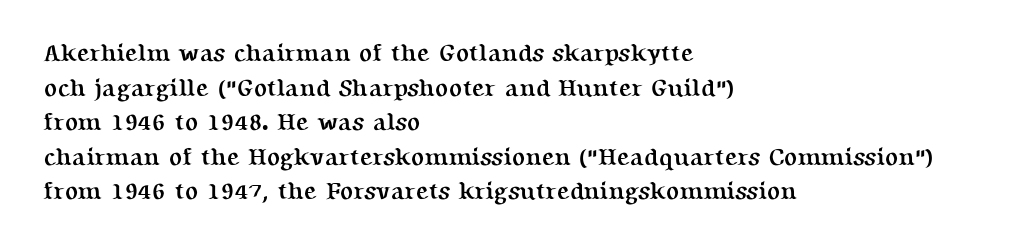
{"italic": "no", "bold": "yes", "underline": "no", "align": "left", "line_spacing": "normal", "line_spacing_ratio": 1.44, "letter_spacing": "normal", "letter_spacing_em": 0.0, "glyph_px": 24}
